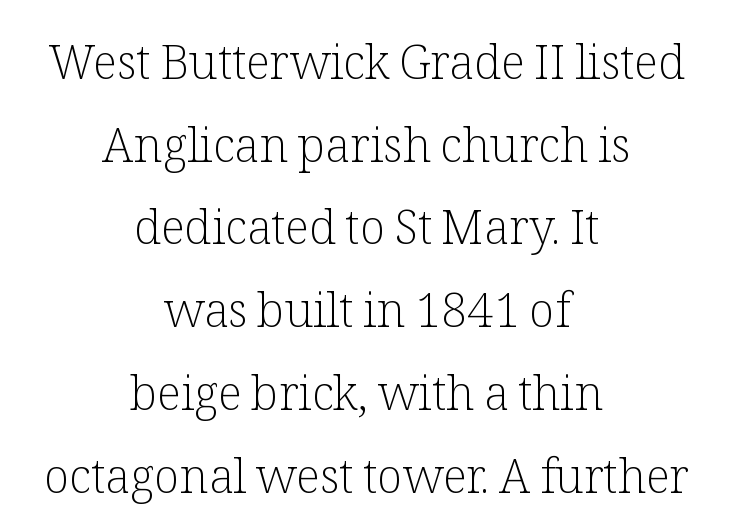
{"serif": "yes", "italic": "no", "bold": "no", "weight": "light", "width": "normal", "stroke_contrast": "low", "x_height": "medium", "monospaced": "no", "underline": "no", "align": "center", "line_spacing_ratio": 1.76, "letter_spacing": "normal", "letter_spacing_em": 0.0, "glyph_px": 47}
